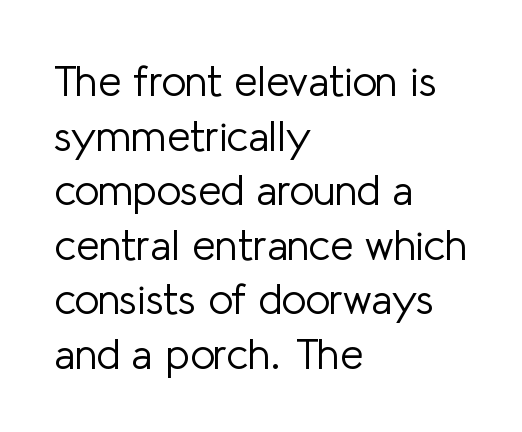
The image shows 42 px light sans-serif type, upright; set left-aligned, normal line spacing (1.3x), normal letter spacing, not underlined; low stroke contrast and a medium x-height.
